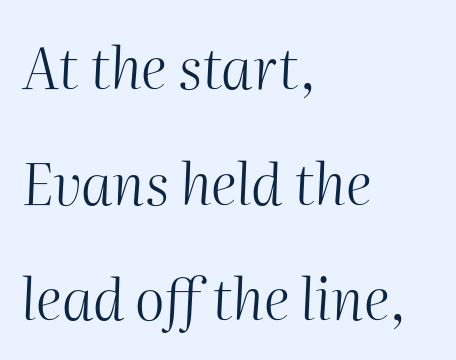
The image shows 57 px light type, italic (leaning right); set left-aligned, loose line spacing (2.03x), normal letter spacing, not underlined; medium stroke contrast and a medium x-height.
